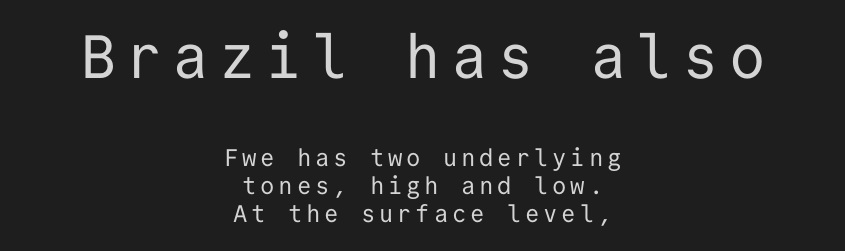
Q: Is the text bold? A: No.
Q: Is the text italic (slanted)? A: No, it is upright.
Q: Is the typeface a serif or a sans-serif typeface? A: Sans-serif.
Q: Is the text underlined? A: No.
Q: How is the paragraph aligned? A: Centered.
Q: Which block of text is set in a larger size, the first (top) or the second (bottom)? A: The first (top) one.
Q: Width (condensed, normal, or wide)? A: Normal.
Q: Stroke contrast? A: Low.
Q: x-height? A: Medium.
Q: Monospaced? A: Yes.
